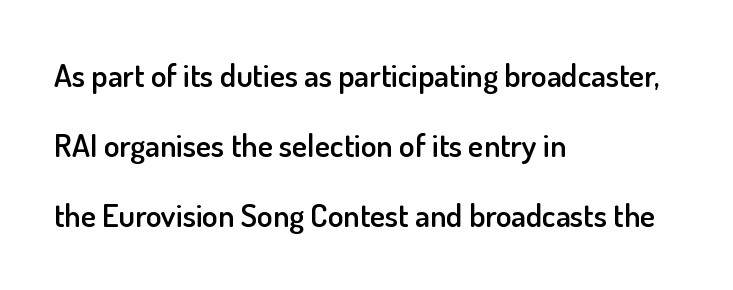
The image shows 32 px semibold sans-serif type, upright; set left-aligned, loose line spacing (2.19x), normal letter spacing, not underlined; low stroke contrast and a small x-height.
